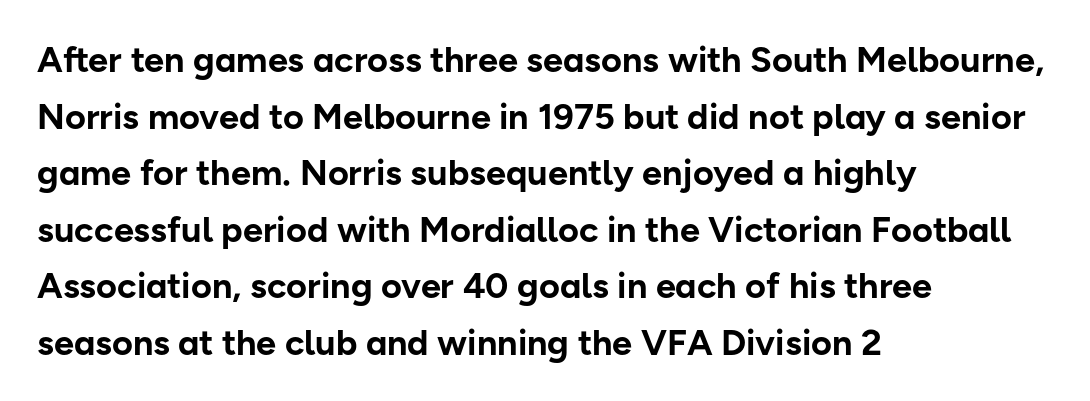
The rendering anchors every line to the left-hand side. The type family on display is of the sans-serif kind. Here the glyphs are tracked normally, forming tight word shapes. Rendered with straight, roman letterforms. The passage shown is typed in a proportional face where columns would drift. Whoever set this chose a conventional vertical rhythm.
